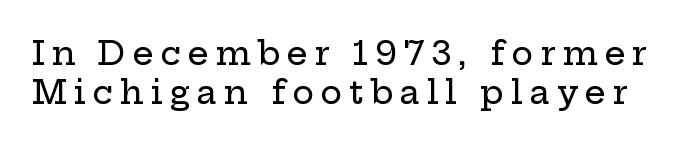
Spacing verdict: proportional, widths tailored to each character. The tracking jumps out immediately: characters are airy and widely separated. The letters stand upright; this is a roman face. Is this a sans? No — the strokes have serifs. This rendering features lettering with no underline.
